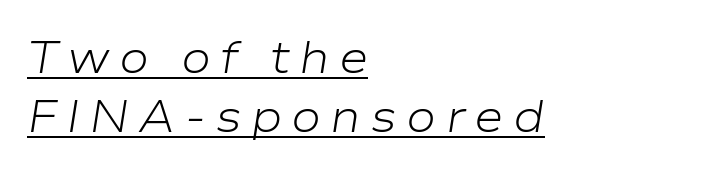
The image shows 45 px light, wide type, italic (leaning right); set left-aligned, normal line spacing (1.32x), unusually wide letter spacing (+0.2 em), underlined; low stroke contrast and a medium x-height.
